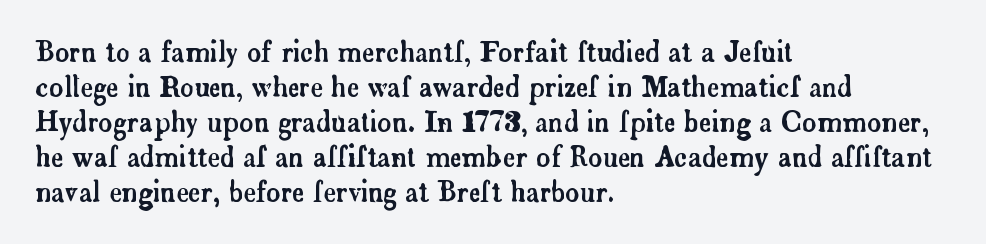
Q: Is the text italic (slanted)? A: No, it is upright.
Q: Is the text underlined? A: No.
Q: How is the paragraph aligned? A: Left-aligned.
Q: Is the spacing between letters normal or unusually wide? A: Normal.
Q: Is the spacing between lines tight, normal or loose? A: Normal.
